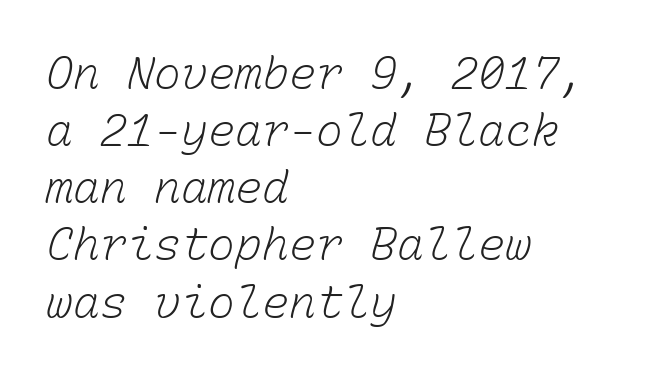
The passage shown stacks its lines at a standard gap. Reading down the block, your eye returns to a fixed left position each line. Is the letter spacing exaggerated? No — it looks like the ordinary default. The letters look calm and open, with moderate or lighter stems. The rendering uses typewriter-style spacing with identical character cells.
